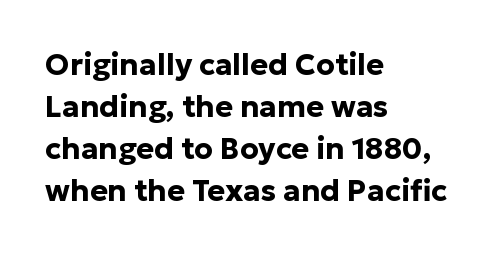
{"serif": "no", "italic": "no", "bold": "yes", "weight": "bold", "width": "normal", "stroke_contrast": "low", "x_height": "medium", "monospaced": "no", "underline": "no", "align": "left", "line_spacing": "normal", "line_spacing_ratio": 1.4, "letter_spacing": "normal", "letter_spacing_em": 0.0, "glyph_px": 30}
